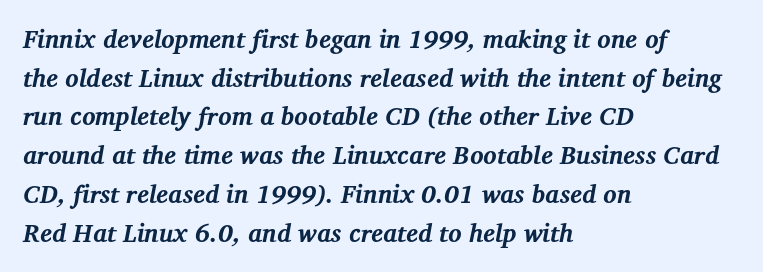
The image shows 25 px bold type, italic (leaning right); set left-aligned, normal line spacing (1.55x), normal letter spacing, not underlined.
